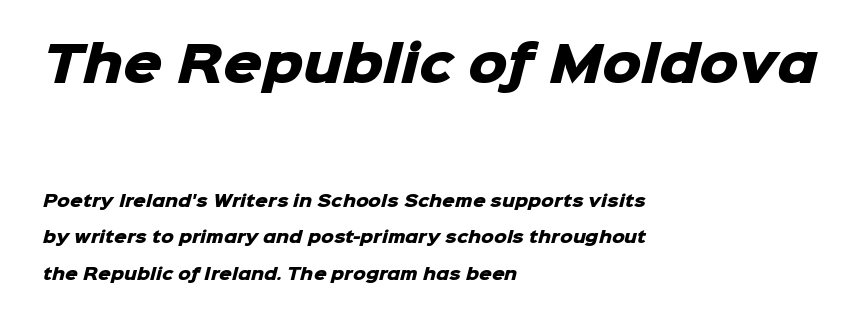
The image shows 49 px heavy sans-serif type; set left-aligned, loose line spacing (2.28x), normal letter spacing, not underlined; the first (top) block is 3.06x larger; low stroke contrast and a medium x-height.
